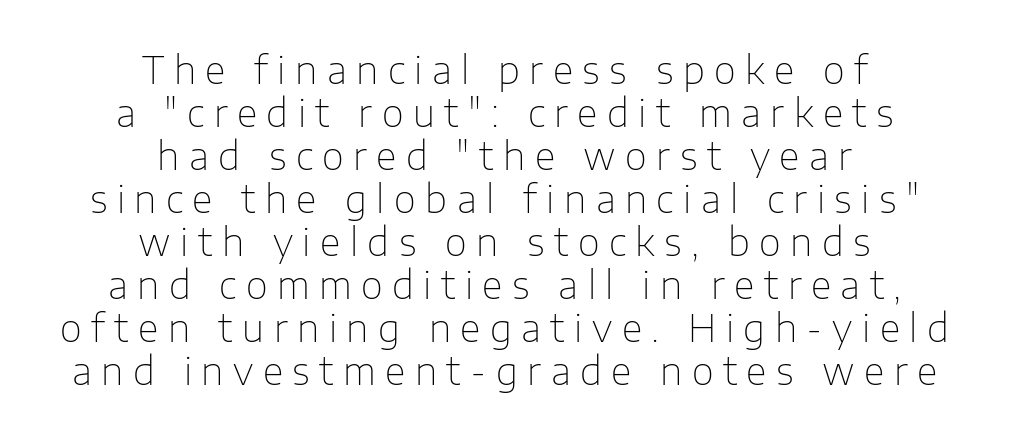
The passage shown is not underscored anywhere. If you folded the block vertically in half, each line would mirror itself in length. The block of text is dense from top to bottom, with scant space between rows. Looks like regular typesetting: each glyph gets only the width it needs.
